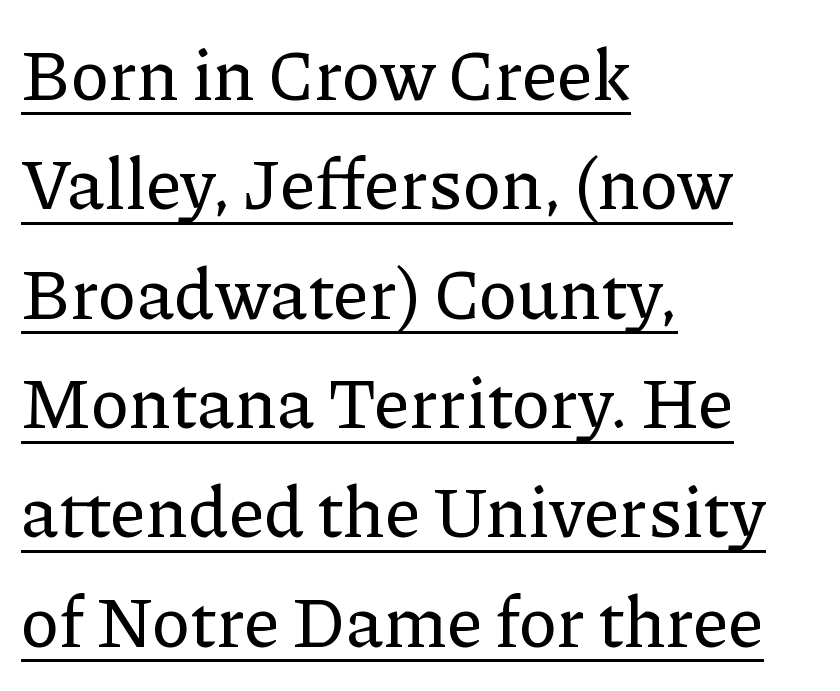
{"serif": "yes", "italic": "no", "width": "normal", "stroke_contrast": "low", "x_height": "medium", "monospaced": "no", "underline": "yes", "align": "left", "line_spacing": "normal", "line_spacing_ratio": 1.54, "letter_spacing": "normal", "letter_spacing_em": 0.0, "glyph_px": 71}
